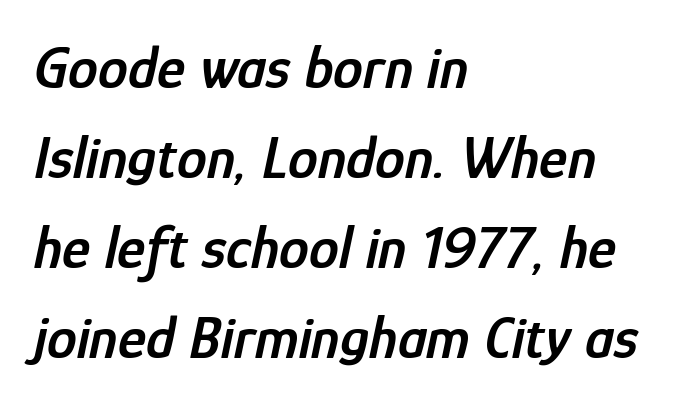
Q: Is the text bold? A: Semi-bold.
Q: Is the text italic (slanted)? A: Yes, it leans right by about 12 degrees.
Q: Is the text underlined? A: No.
Q: How is the paragraph aligned? A: Left-aligned.
Q: Is the spacing between letters normal or unusually wide? A: Normal.
Q: Is the spacing between lines tight, normal or loose? A: Normal.
Q: Width (condensed, normal, or wide)? A: Condensed.
Q: Stroke contrast? A: Low.
Q: x-height? A: Medium.
Q: Monospaced? A: No.
